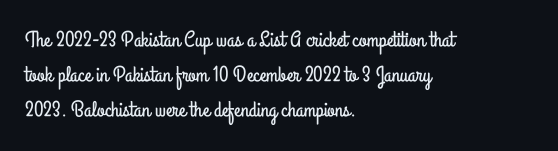
{"italic": "no", "underline": "no", "align": "left", "line_spacing": "normal", "line_spacing_ratio": 1.59, "letter_spacing": "normal", "letter_spacing_em": 0.0, "glyph_px": 22}
